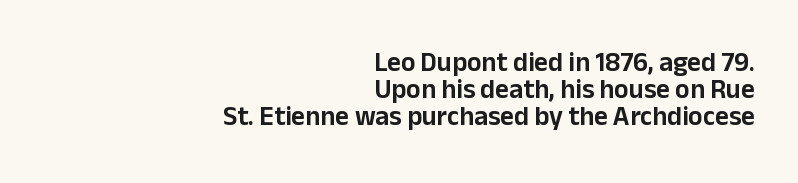
Q: Is the text italic (slanted)? A: No, it is upright.
Q: Is the text underlined? A: No.
Q: How is the paragraph aligned? A: Right-aligned.
Q: Is the spacing between letters normal or unusually wide? A: Normal.
Q: Is the spacing between lines tight, normal or loose? A: Tight.
